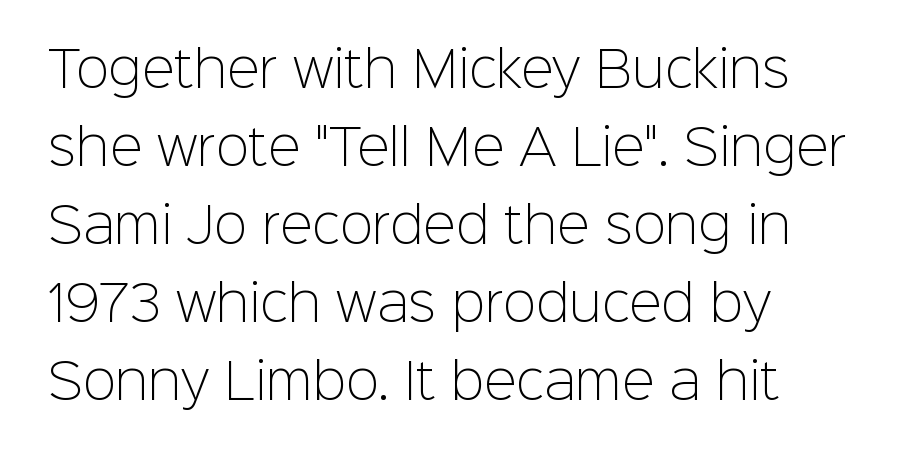
The image shows 49 px light sans-serif type, upright; set left-aligned, normal line spacing (1.59x), normal letter spacing, not underlined; low stroke contrast and a medium x-height.
